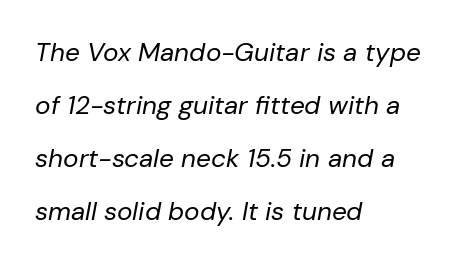
The image shows 26 px text type, italic (leaning right); set left-aligned, loose line spacing (2.04x), normal letter spacing, not underlined.
